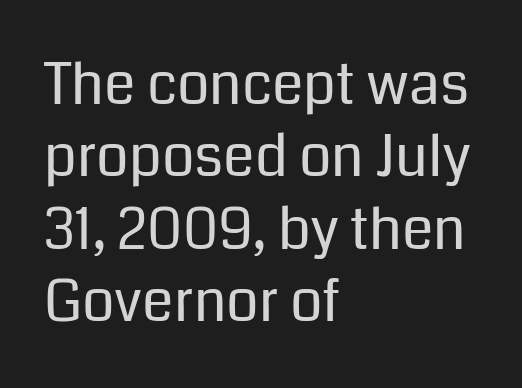
Q: Is the text bold? A: No.
Q: Is the text italic (slanted)? A: No, it is upright.
Q: Is the typeface a serif or a sans-serif typeface? A: Sans-serif.
Q: Is the text underlined? A: No.
Q: How is the paragraph aligned? A: Left-aligned.
Q: Is the spacing between letters normal or unusually wide? A: Normal.
Q: Is the spacing between lines tight, normal or loose? A: Normal.
Q: Width (condensed, normal, or wide)? A: Normal.
Q: Stroke contrast? A: Low.
Q: x-height? A: Medium.
Q: Monospaced? A: No.
